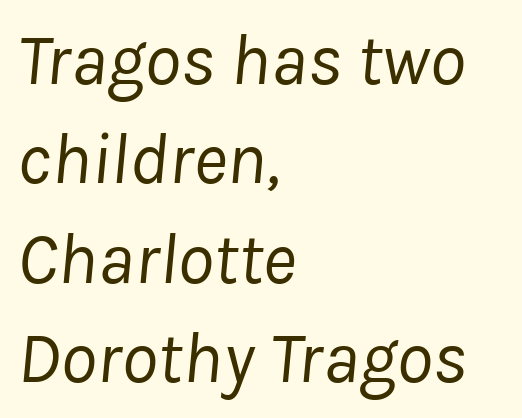
These lines sit exactly where default settings would place them. This rendering features lettering with no underline. The compositor pushed each line to the left boundary. The font is comparable to plain body text, perhaps lighter. When letters slant like this, we call the style italic. Each word holds together tightly as a unit, with standard inter-letter gaps.
